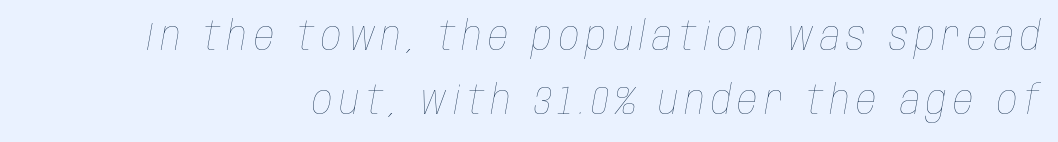
{"italic": "yes", "lean": "right", "slant_degrees": 10, "bold": "no", "weight": "thin", "width": "condensed", "stroke_contrast": "low", "x_height": "large", "monospaced": "no", "underline": "no", "align": "right", "line_spacing": "normal", "line_spacing_ratio": 1.59, "glyph_px": 40}
